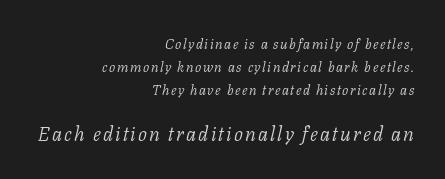
Q: Is the text bold? A: No.
Q: Is the text italic (slanted)? A: Yes, it leans right by about 11 degrees.
Q: Is the text underlined? A: No.
Q: How is the paragraph aligned? A: Right-aligned.
Q: Is the spacing between lines tight, normal or loose? A: Normal.
Q: Which block of text is set in a larger size, the first (top) or the second (bottom)? A: The second (bottom) one.
